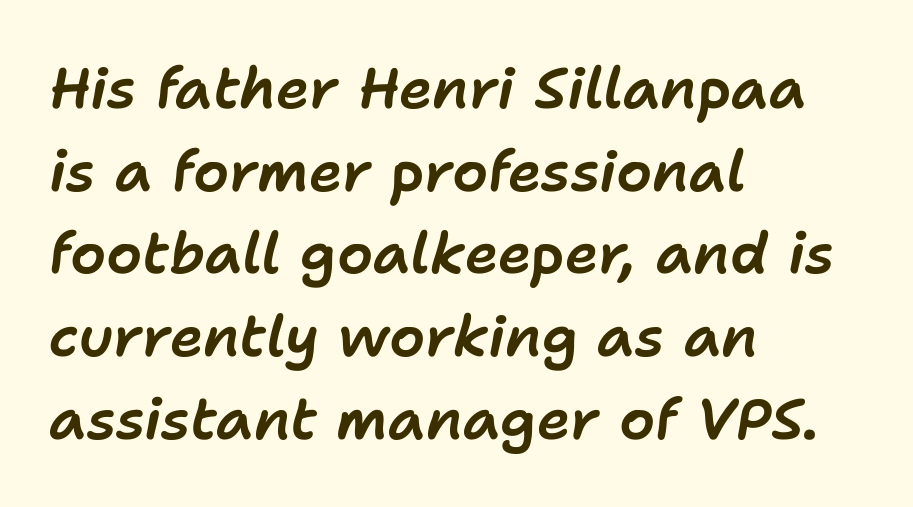
The image shows 57 px text type, italic (leaning right); set left-aligned, normal line spacing (1.45x), normal letter spacing, not underlined; low stroke contrast and a medium x-height.
